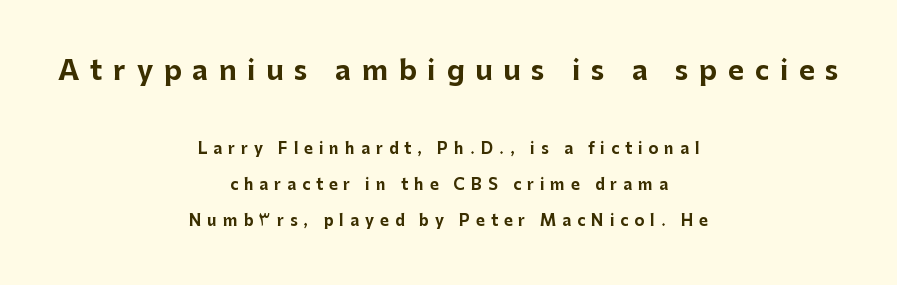
The image shows 27 px bold type, upright; set centered, loose line spacing (2.39x), unusually wide letter spacing (+0.4 em), not underlined; the first (top) block is 1.8x larger.
